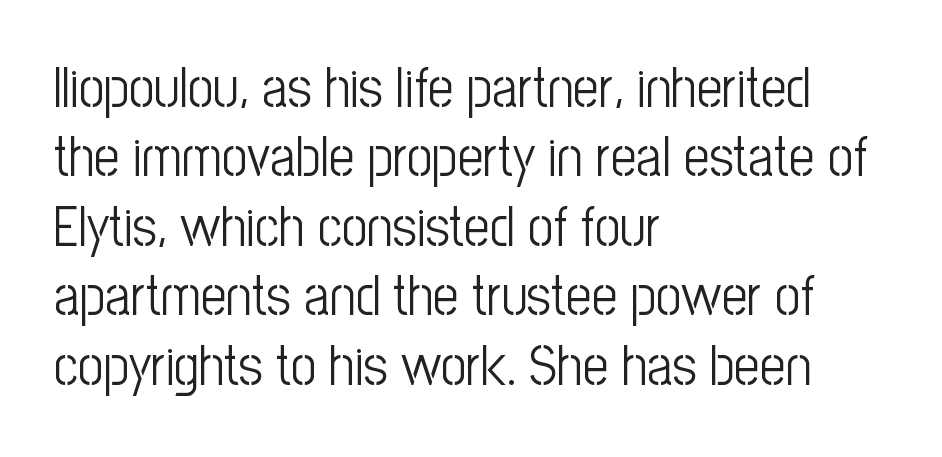
{"serif": "no", "italic": "no", "bold": "no", "weight": "light", "width": "condensed", "stroke_contrast": "low", "x_height": "medium", "monospaced": "no", "underline": "no", "align": "left", "line_spacing_ratio": 1.24, "letter_spacing": "normal", "letter_spacing_em": 0.0, "glyph_px": 56}
